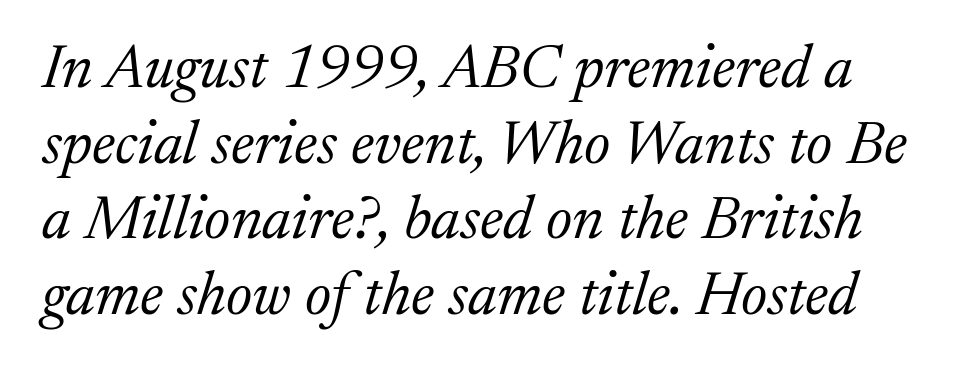
Decoration check: the copy has no underline. Every character sits at an angle, as italics do. The face used here is proportionally spaced, like ordinary book or web type. The cut favours lightness, reaching ordinary text weight at its darkest. The font family rendered here belongs to the serif group. This rendering leaves character spacing at its baseline value.
